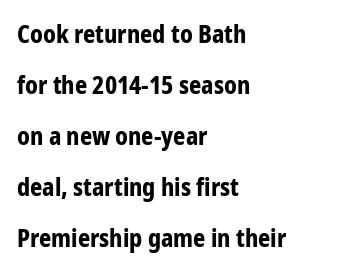
{"italic": "no", "bold": "yes", "underline": "no", "align": "left", "line_spacing": "loose", "line_spacing_ratio": 2.13, "letter_spacing": "normal", "letter_spacing_em": 0.0, "glyph_px": 24}
